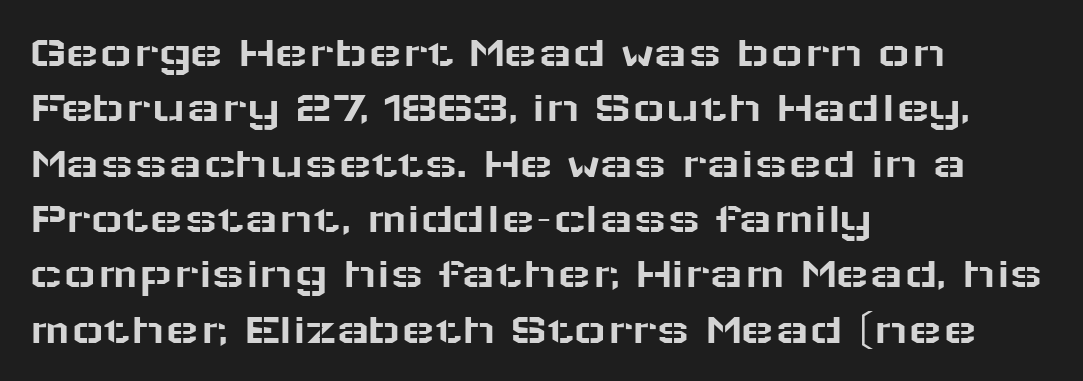
Classification — sans serif. Is this a fixed-width face? No — the glyphs have proportional, varying widths. The typesetter chose a ragged-right arrangement here. It's the straight-up-and-down kind of type. No word sits above an underline. Nobody touched the tracking dial on this one.
